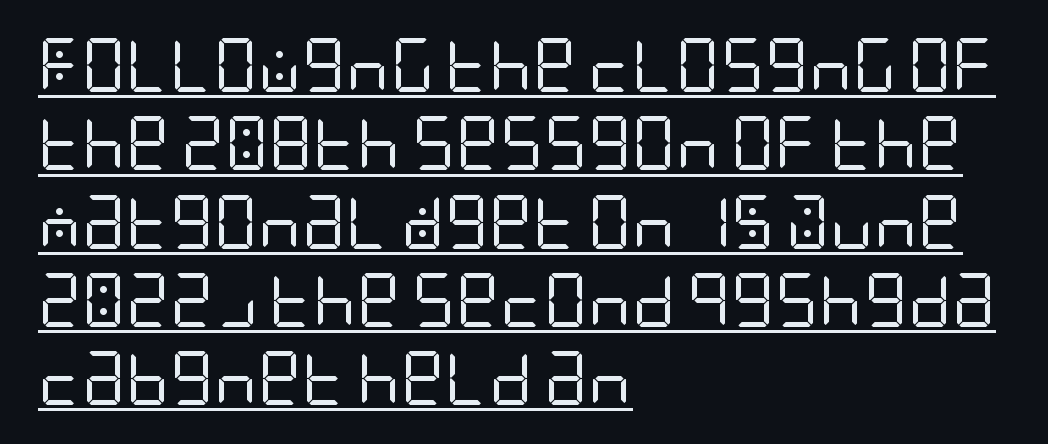
Quick note: not italic, upright. Summary of weight: not heavy and not bold. Emphasis is given by a line drawn under the lettering. Layout note: lines flush left.
